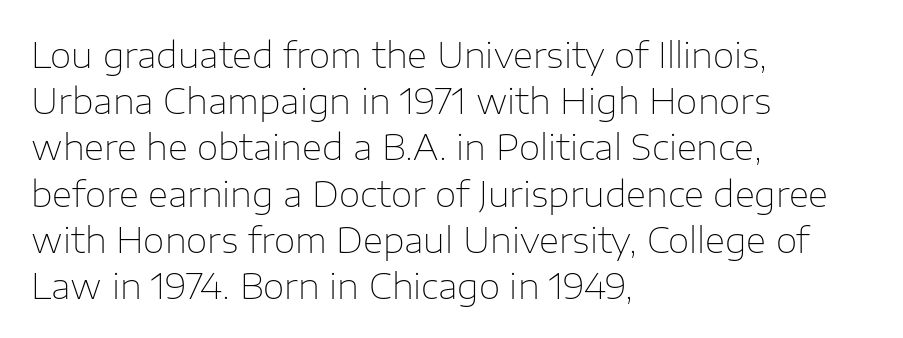
{"serif": "no", "italic": "no", "bold": "no", "weight": "thin", "width": "normal", "stroke_contrast": "low", "x_height": "medium", "monospaced": "no", "underline": "no", "align": "left", "line_spacing": "normal", "line_spacing_ratio": 1.32, "letter_spacing": "normal", "letter_spacing_em": 0.0, "glyph_px": 35}
